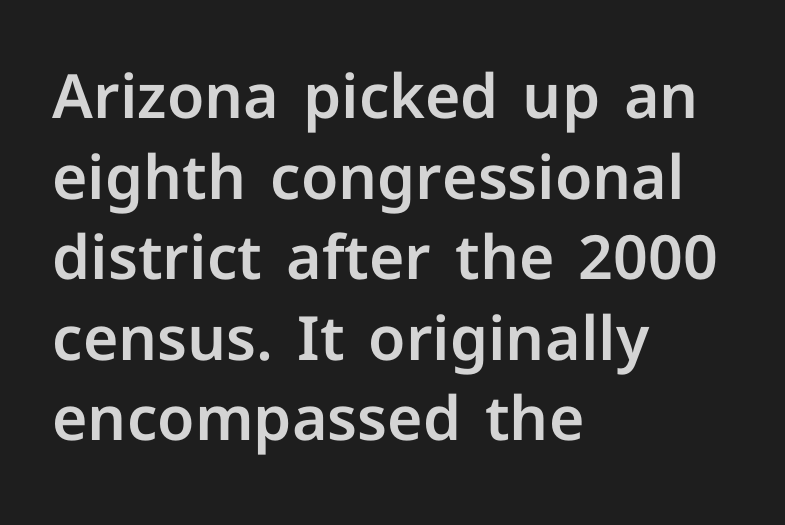
The image shows 61 px sans-serif type, upright; set left-aligned, normal line spacing (1.32x), normal letter spacing, not underlined; low stroke contrast and a medium x-height.
